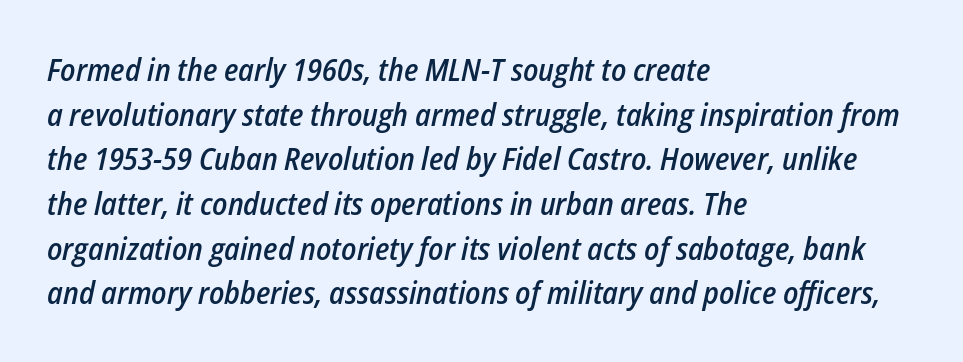
{"italic": "yes", "lean": "right", "slant_degrees": 12, "bold": "semi", "weight": "semibold", "width": "condensed", "stroke_contrast": "low", "x_height": "medium", "monospaced": "no", "underline": "no", "align": "left", "line_spacing": "normal", "line_spacing_ratio": 1.44, "letter_spacing": "normal", "letter_spacing_em": 0.0, "glyph_px": 31}
